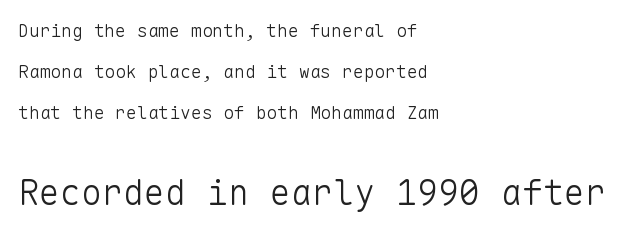
Teacher's note: observe the even left margin — that is flush-left alignment. The area under the type is left untouched. Fixed-width glyphs throughout — classic coding-font behaviour. Whoever set this chose breathing room over compactness in the vertical rhythm.
